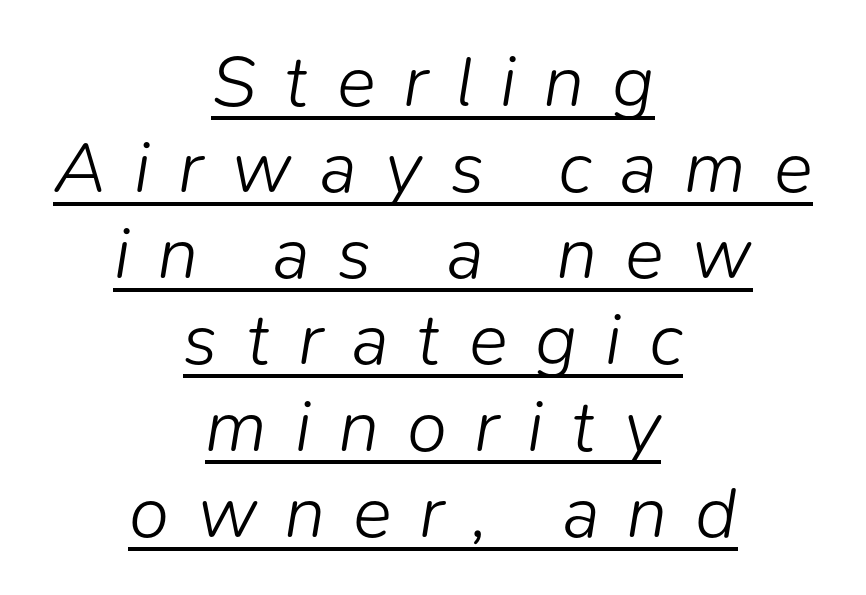
{"italic": "yes", "lean": "right", "slant_degrees": 9, "bold": "no", "weight": "light", "width": "normal", "stroke_contrast": "low", "x_height": "medium", "monospaced": "no", "underline": "yes", "align": "center", "line_spacing_ratio": 1.18, "letter_spacing": "wide", "letter_spacing_em": 0.38, "glyph_px": 73}
